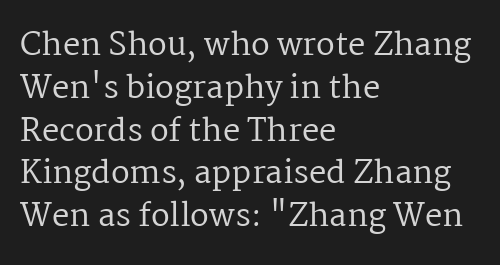
The image shows 31 px regular-weight serif type, upright; set left-aligned, normal line spacing (1.38x), normal letter spacing, not underlined; medium stroke contrast and a medium x-height.
